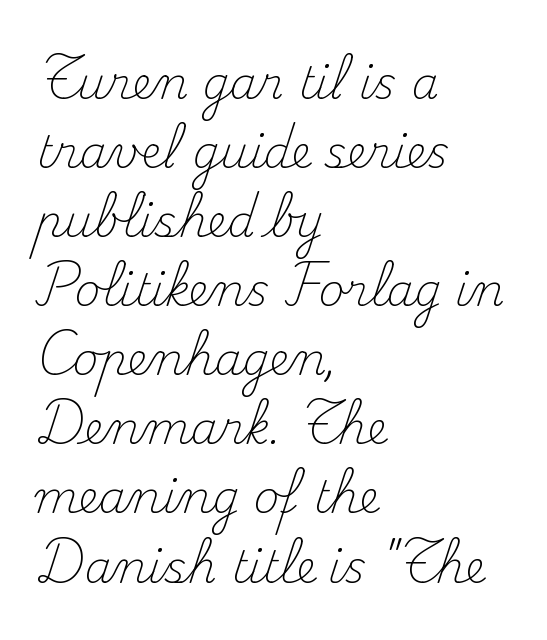
{"serif": "yes", "bold": "no", "weight": "light", "width": "normal", "stroke_contrast": "medium", "x_height": "small", "monospaced": "no", "underline": "no", "align": "left", "line_spacing": "normal", "line_spacing_ratio": 1.57, "letter_spacing": "normal", "letter_spacing_em": 0.0, "glyph_px": 44}
